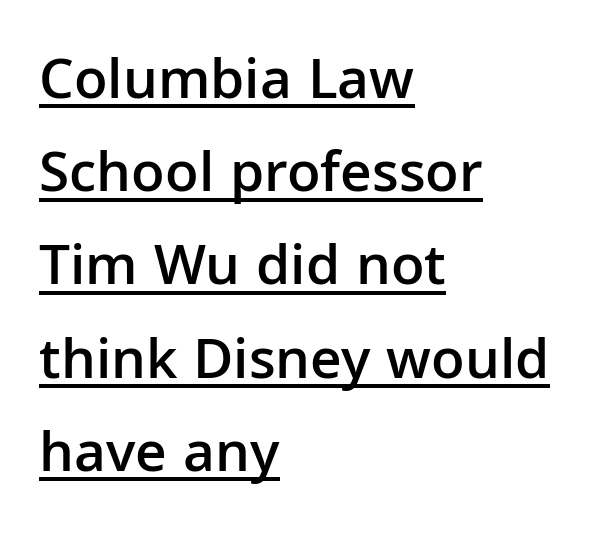
{"serif": "no", "italic": "no", "bold": "semi", "weight": "semibold", "width": "normal", "stroke_contrast": "low", "x_height": "medium", "monospaced": "no", "underline": "yes", "align": "left", "line_spacing": "normal", "line_spacing_ratio": 1.58, "letter_spacing": "normal", "letter_spacing_em": 0.0, "glyph_px": 59}
